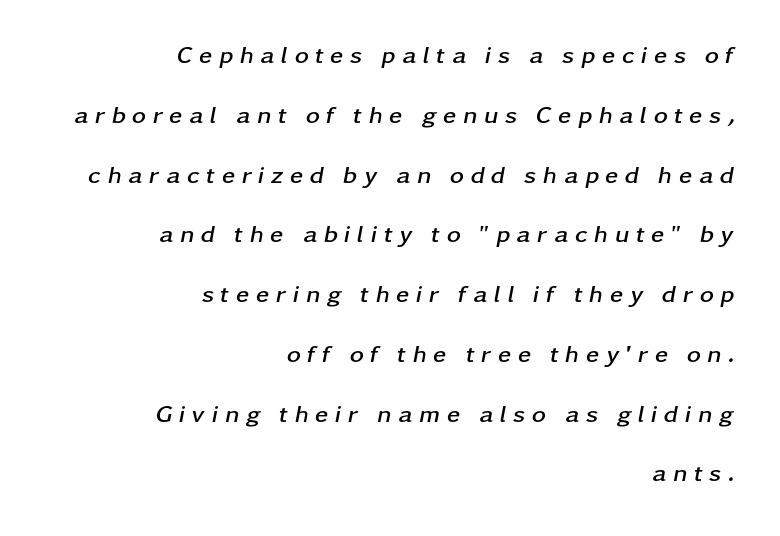
{"italic": "yes", "lean": "right", "slant_degrees": 11, "bold": "yes", "underline": "no", "align": "right", "line_spacing": "loose", "line_spacing_ratio": 2.49, "letter_spacing": "wide", "letter_spacing_em": 0.27, "glyph_px": 24}
